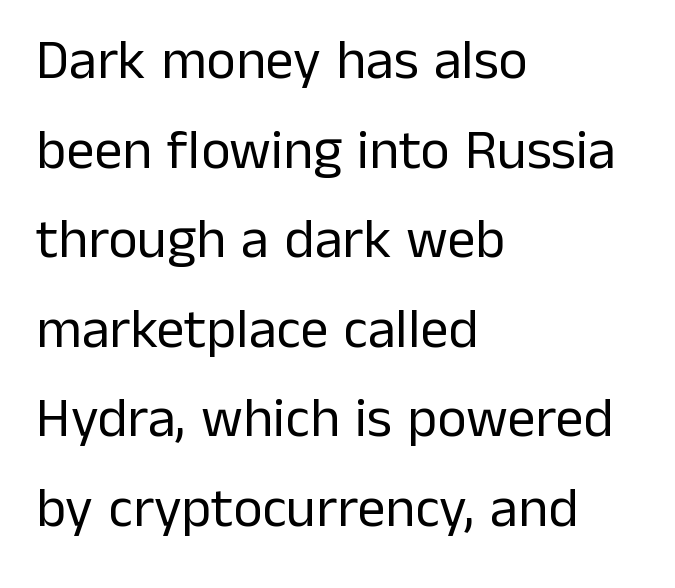
Q: Is the text bold? A: No.
Q: Is the text italic (slanted)? A: No, it is upright.
Q: Is the typeface a serif or a sans-serif typeface? A: Sans-serif.
Q: Is the text underlined? A: No.
Q: How is the paragraph aligned? A: Left-aligned.
Q: Is the spacing between letters normal or unusually wide? A: Normal.
Q: Is the spacing between lines tight, normal or loose? A: Normal.
Q: Width (condensed, normal, or wide)? A: Normal.
Q: Stroke contrast? A: Low.
Q: x-height? A: Medium.
Q: Monospaced? A: No.
